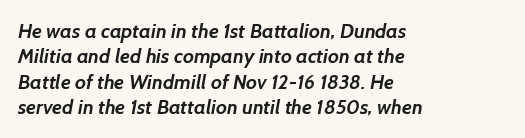
Inter-character spacing is left at the font's built-in metrics. How would I describe the line gaps? Plain and ordinary. The glyphs have the mass of a bold cut. The words here are not underlined.
